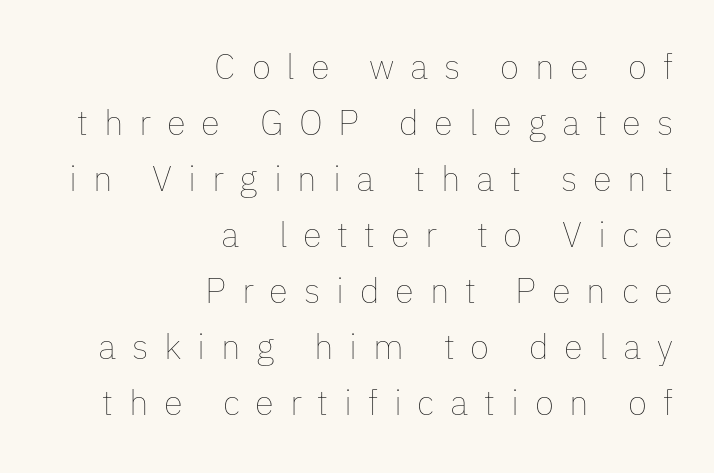
Vertical spacing — default. The letterforms stand isolated, each surrounded by extra space. Spacing verdict: proportional, widths tailored to each character. Each stroke keeps to a modest, everyday thickness or less.
